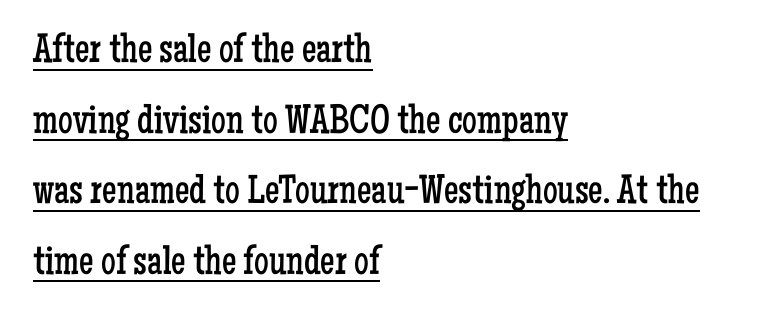
{"serif": "yes", "italic": "no", "bold": "no", "weight": "regular", "width": "condensed", "stroke_contrast": "low", "x_height": "medium", "monospaced": "no", "underline": "yes", "align": "left", "line_spacing_ratio": 1.72, "letter_spacing": "normal", "letter_spacing_em": 0.0, "glyph_px": 41}
